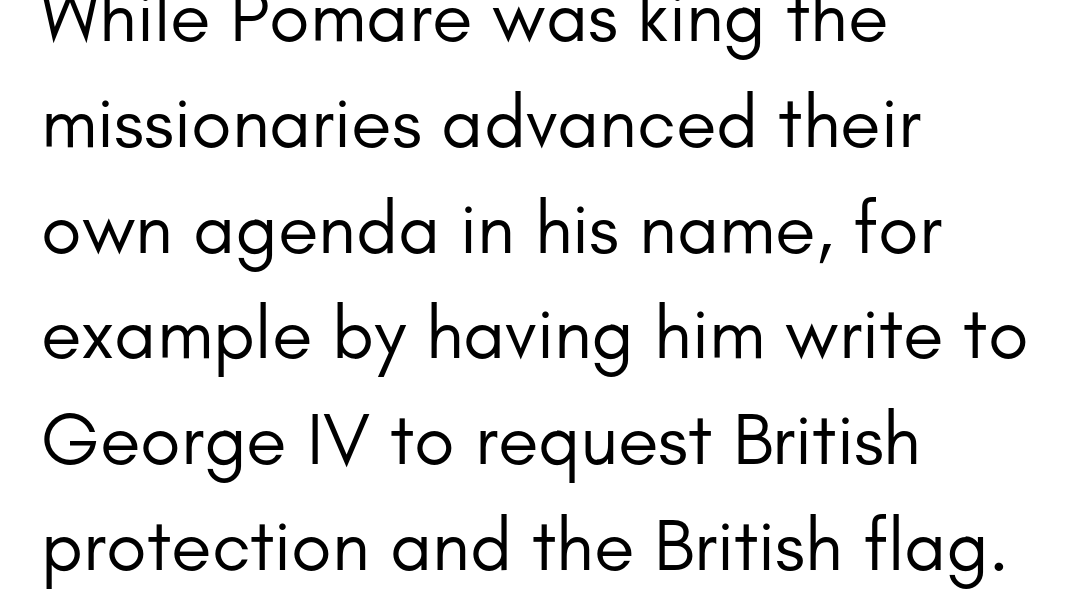
The image shows 74 px regular-weight sans-serif type, upright; set left-aligned, normal line spacing (1.43x), normal letter spacing, not underlined; low stroke contrast and a small x-height.
